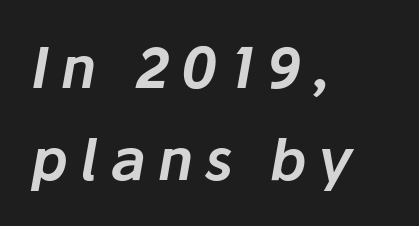
Q: Is the text italic (slanted)? A: Yes, it leans right by about 10 degrees.
Q: Is the text underlined? A: No.
Q: How is the paragraph aligned? A: Left-aligned.
Q: Is the spacing between letters normal or unusually wide? A: Unusually wide.
Q: Is the spacing between lines tight, normal or loose? A: Normal.
Q: Width (condensed, normal, or wide)? A: Normal.
Q: Stroke contrast? A: Low.
Q: x-height? A: Medium.
Q: Monospaced? A: No.
